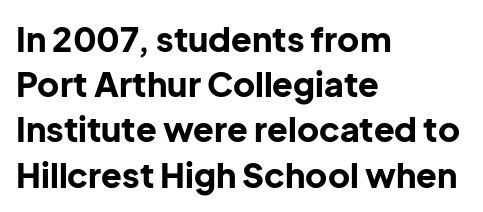
When letters stand straight like this, we call the style roman or upright. Horizontally, the lines are justified to the leading edge only. Spacing verdict: proportional, widths tailored to each character. The leading is moderate, giving the passage an even texture. On the weight axis this lands at bold, roughly 700. Look at the tracking — it's just the regular setting, nothing added.
